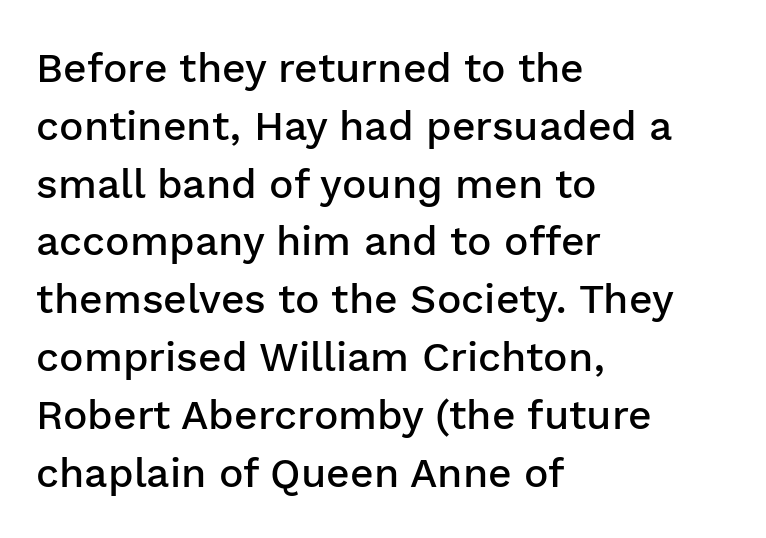
The image shows 41 px semibold sans-serif type, upright; set left-aligned, normal line spacing (1.41x), normal letter spacing, not underlined; low stroke contrast and a medium x-height.
